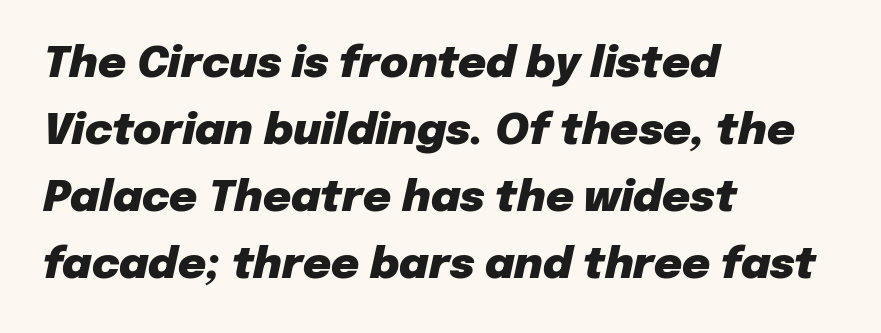
{"italic": "yes", "lean": "right", "slant_degrees": 12, "bold": "yes", "weight": "heavy", "width": "normal", "stroke_contrast": "low", "x_height": "medium", "monospaced": "no", "underline": "no", "align": "left", "line_spacing": "normal", "line_spacing_ratio": 1.56, "letter_spacing": "normal", "letter_spacing_em": 0.0, "glyph_px": 43}
